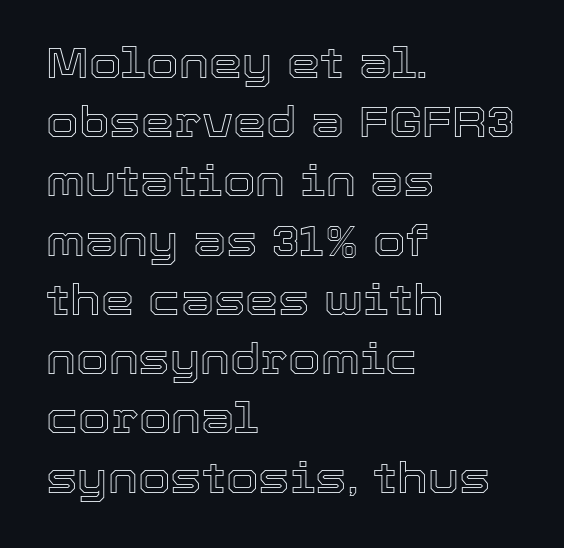
Q: Is the text italic (slanted)? A: No, it is upright.
Q: Is the text underlined? A: No.
Q: How is the paragraph aligned? A: Left-aligned.
Q: Is the spacing between letters normal or unusually wide? A: Normal.
Q: Is the spacing between lines tight, normal or loose? A: Normal.
Q: Width (condensed, normal, or wide)? A: Normal.
Q: x-height? A: Medium.
Q: Monospaced? A: No.
